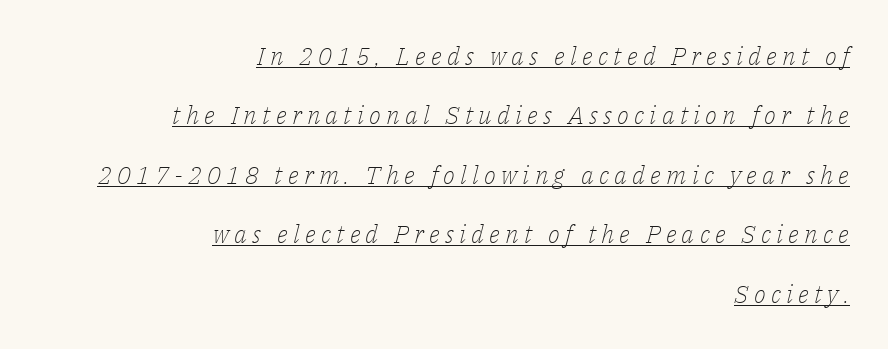
{"italic": "yes", "lean": "right", "slant_degrees": 14, "bold": "no", "underline": "yes", "align": "right", "line_spacing": "loose", "line_spacing_ratio": 2.38, "letter_spacing": "wide", "letter_spacing_em": 0.21, "glyph_px": 25}
